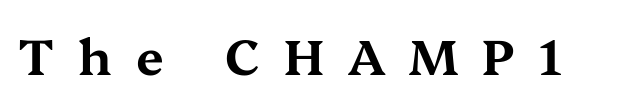
The image shows 50 px wide serif type, upright; set unusually wide letter spacing (+0.48 em), not underlined; medium stroke contrast and a medium x-height.
